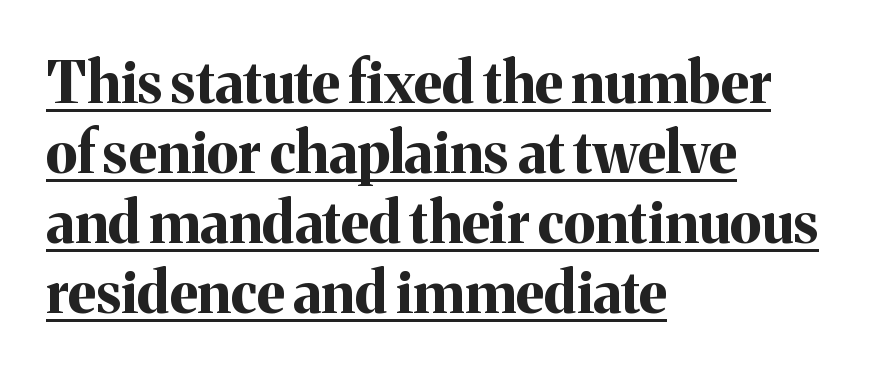
Q: Is the text bold? A: Yes.
Q: Is the text italic (slanted)? A: No, it is upright.
Q: Is the typeface a serif or a sans-serif typeface? A: Serif.
Q: Is the text underlined? A: Yes.
Q: How is the paragraph aligned? A: Left-aligned.
Q: Is the spacing between letters normal or unusually wide? A: Normal.
Q: Width (condensed, normal, or wide)? A: Normal.
Q: Stroke contrast? A: Medium.
Q: x-height? A: Medium.
Q: Monospaced? A: No.
